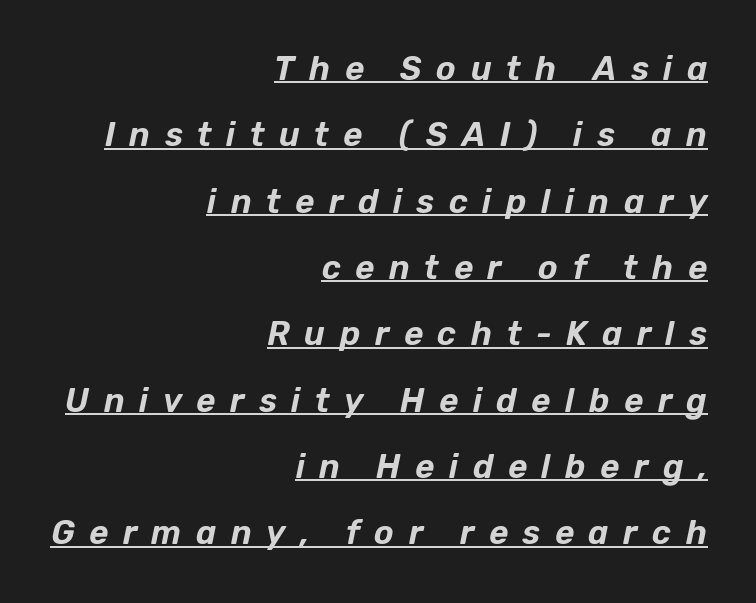
The image shows 33 px text type, italic (leaning right); set right-aligned, loose line spacing (2.01x), unusually wide letter spacing (+0.44 em), underlined; low stroke contrast and a medium x-height.
